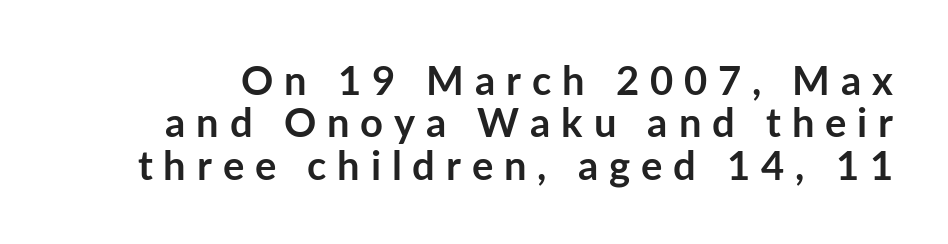
The area under the type is left untouched. Pretty heavy lettering here — definitely bold. The type sits square on the baseline with zero lean. A sans-serif font was chosen for this passage. Loose tracking; the words dissolve into strings of separated letters. Spacing verdict: proportional, widths tailored to each character.
